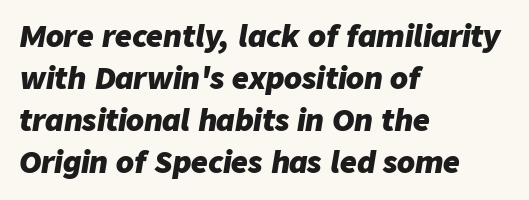
{"italic": "yes", "lean": "right", "slant_degrees": 9, "bold": "yes", "weight": "heavy", "width": "normal", "stroke_contrast": "low", "x_height": "medium", "monospaced": "no", "underline": "no", "align": "left", "line_spacing": "normal", "line_spacing_ratio": 1.45, "letter_spacing": "normal", "letter_spacing_em": 0.0, "glyph_px": 29}
